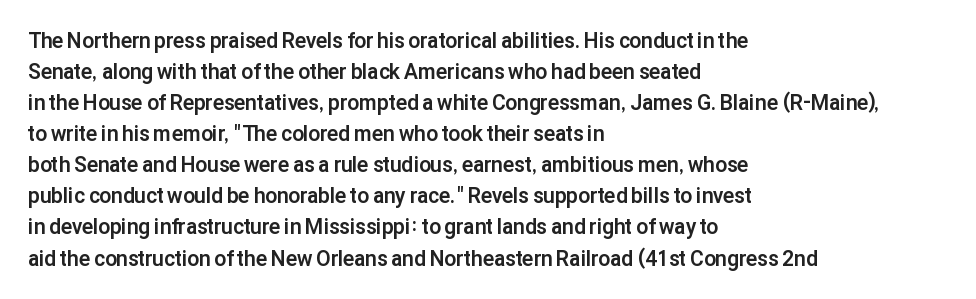
The image shows 21 px bold type, upright; set left-aligned, normal line spacing (1.48x), normal letter spacing, not underlined.
